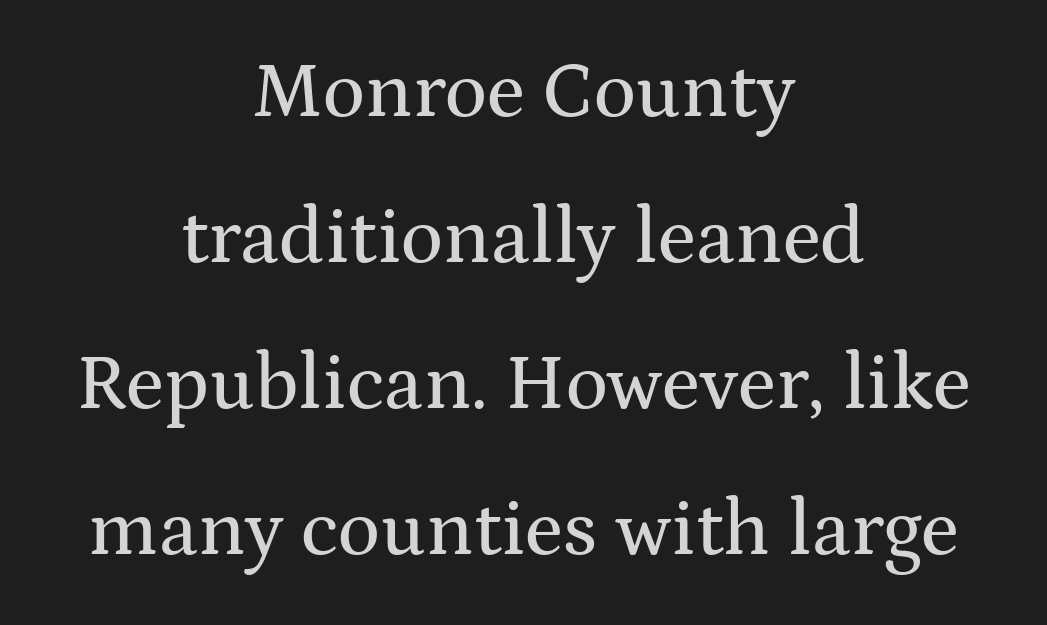
{"serif": "yes", "italic": "no", "width": "wide", "stroke_contrast": "medium", "x_height": "medium", "monospaced": "no", "underline": "no", "align": "center", "line_spacing_ratio": 1.85, "letter_spacing": "normal", "letter_spacing_em": 0.0, "glyph_px": 79}
